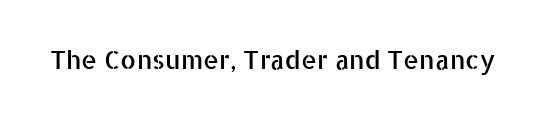
Q: Is the text italic (slanted)? A: No, it is upright.
Q: Is the text underlined? A: No.
Q: Is the spacing between letters normal or unusually wide? A: Normal.
